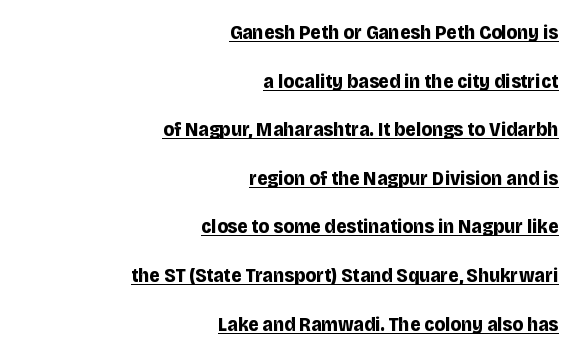
{"italic": "no", "bold": "yes", "underline": "yes", "align": "right", "line_spacing": "loose", "line_spacing_ratio": 2.43, "letter_spacing": "normal", "letter_spacing_em": 0.0, "glyph_px": 20}
